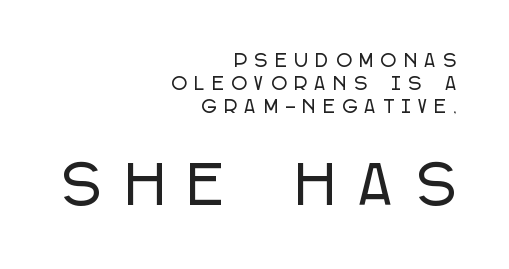
Is the lower block the larger one? Yes — the lower block carries the bigger type. The passage shown stacks its lines at a standard gap. The type is letterspaced generously, with wide tracking. Is there any slant? The stems are plumb.
